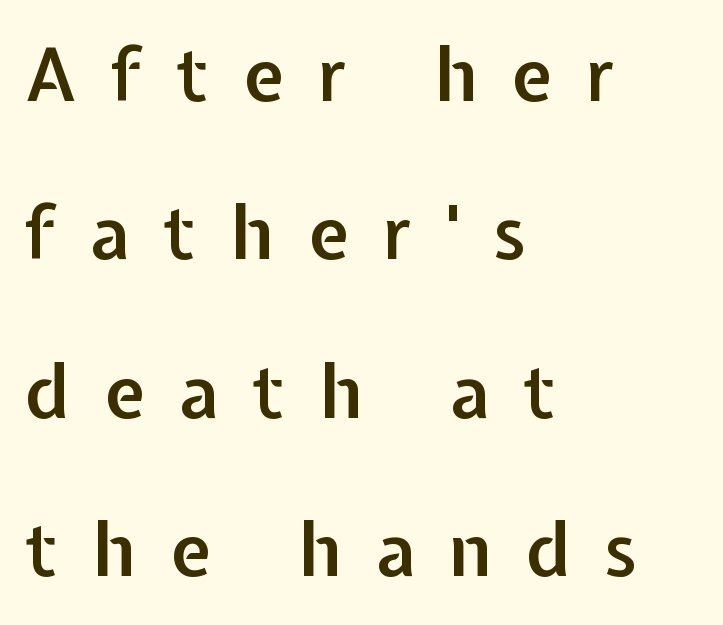
The image shows 73 px semibold sans-serif type, upright; set left-aligned, loose line spacing (2.17x), unusually wide letter spacing (+0.47 em), not underlined; low stroke contrast and a medium x-height.
